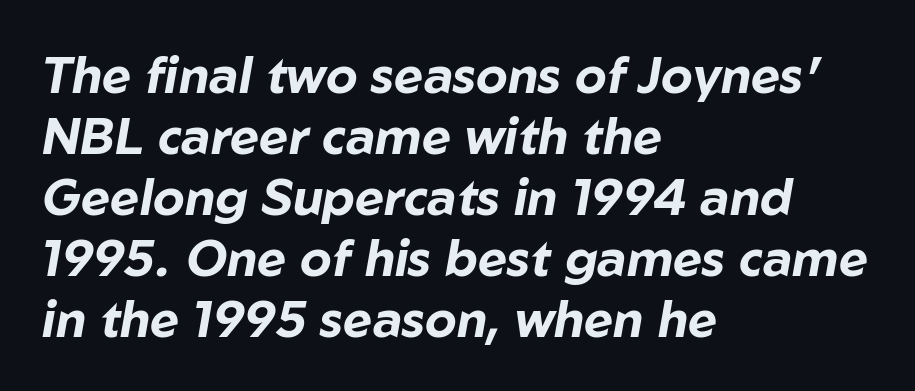
The image shows 50 px bold type, italic (leaning right); set left-aligned, line spacing 1.22x, normal letter spacing, not underlined; low stroke contrast and a medium x-height.
